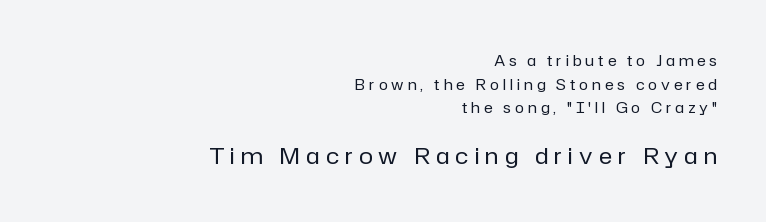
The compositor pushed each line to the right boundary. The designer left line spacing at the default. Caption: face not bold, strokes unweighted. This sample uses expanded letter spacing, leaving extra air between glyphs. Type size steps up from the first block to the second. The axis of the letterforms is exactly vertical.
